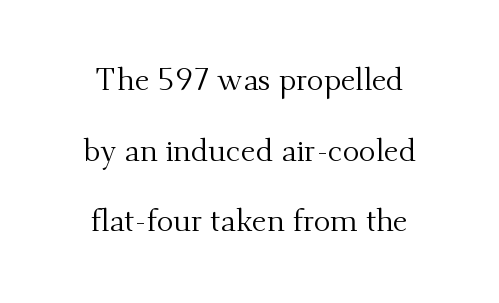
Q: Is the text bold? A: No.
Q: Is the text italic (slanted)? A: No, it is upright.
Q: Is the typeface a serif or a sans-serif typeface? A: Serif.
Q: Is the text underlined? A: No.
Q: How is the paragraph aligned? A: Centered.
Q: Is the spacing between letters normal or unusually wide? A: Normal.
Q: Is the spacing between lines tight, normal or loose? A: Loose.
Q: Width (condensed, normal, or wide)? A: Normal.
Q: Stroke contrast? A: Medium.
Q: x-height? A: Small.
Q: Monospaced? A: No.
